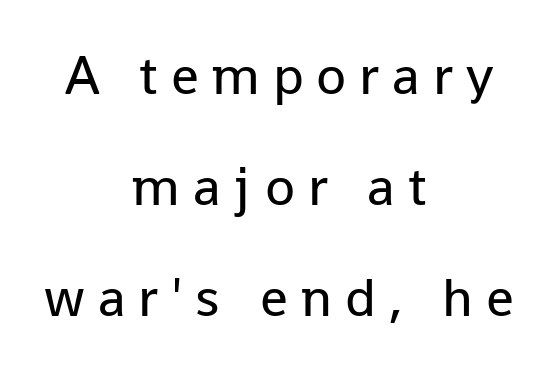
{"serif": "no", "italic": "no", "bold": "no", "weight": "regular", "width": "normal", "stroke_contrast": "low", "x_height": "medium", "monospaced": "no", "underline": "no", "align": "center", "line_spacing": "loose", "line_spacing_ratio": 2.02, "letter_spacing": "wide", "letter_spacing_em": 0.23, "glyph_px": 55}
